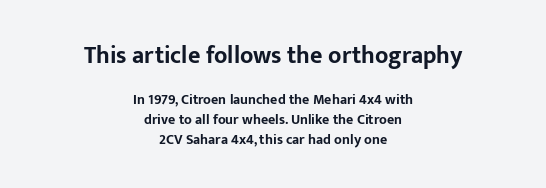
Q: Is the text bold? A: Yes.
Q: Is the text italic (slanted)? A: No, it is upright.
Q: Is the text underlined? A: No.
Q: How is the paragraph aligned? A: Centered.
Q: Is the spacing between letters normal or unusually wide? A: Normal.
Q: Is the spacing between lines tight, normal or loose? A: Normal.
Q: Which block of text is set in a larger size, the first (top) or the second (bottom)? A: The first (top) one.
